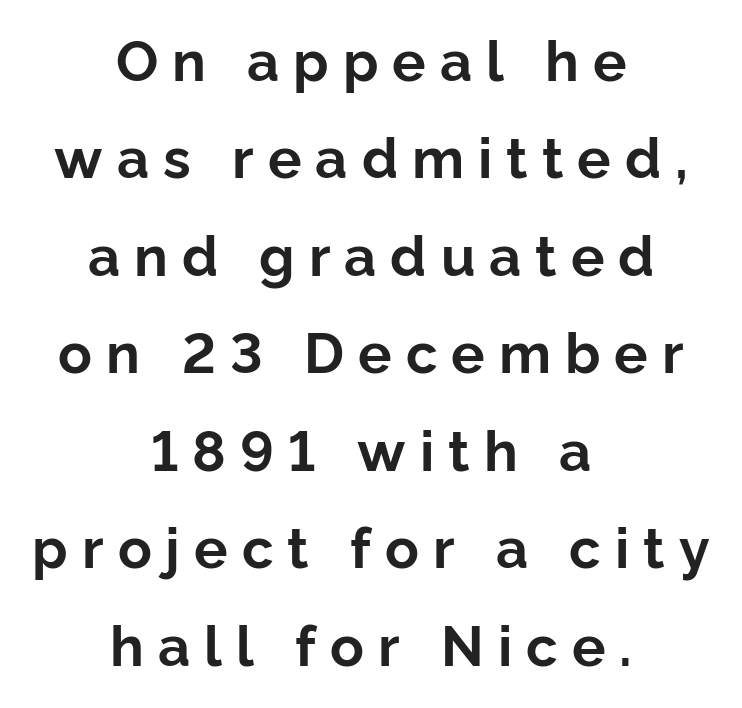
Q: Is the text bold? A: Yes.
Q: Is the text italic (slanted)? A: No, it is upright.
Q: Is the typeface a serif or a sans-serif typeface? A: Sans-serif.
Q: Is the text underlined? A: No.
Q: How is the paragraph aligned? A: Centered.
Q: Is the spacing between letters normal or unusually wide? A: Unusually wide.
Q: Width (condensed, normal, or wide)? A: Normal.
Q: Stroke contrast? A: Low.
Q: x-height? A: Medium.
Q: Monospaced? A: No.
